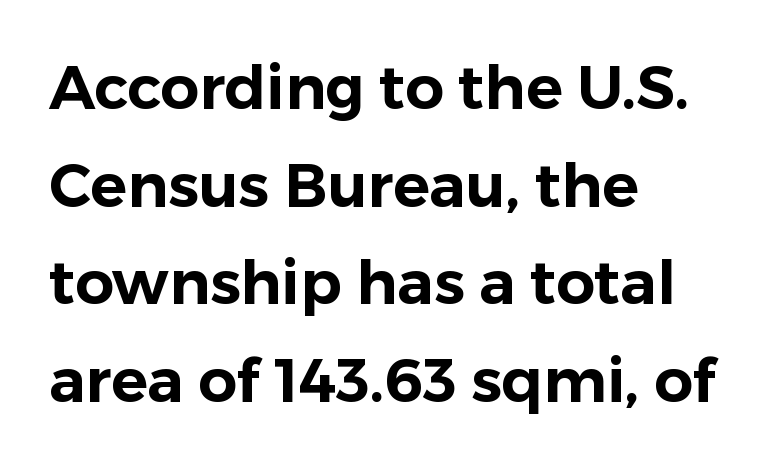
The image shows 61 px sans-serif type, upright; set left-aligned, normal line spacing (1.6x), normal letter spacing, not underlined; low stroke contrast and a medium x-height.
